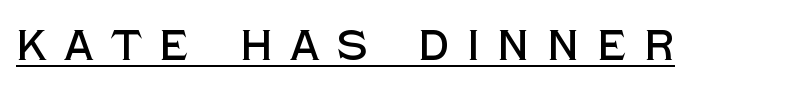
Tracking value appears strongly positive — letters spread wide. The specimen includes a rule beneath the text block's lines. Grotesque or geometric, the face here clearly has no serifs. No italicization has been applied; the sample stays upright. The rendering uses natural spacing where letterforms have individual widths.
